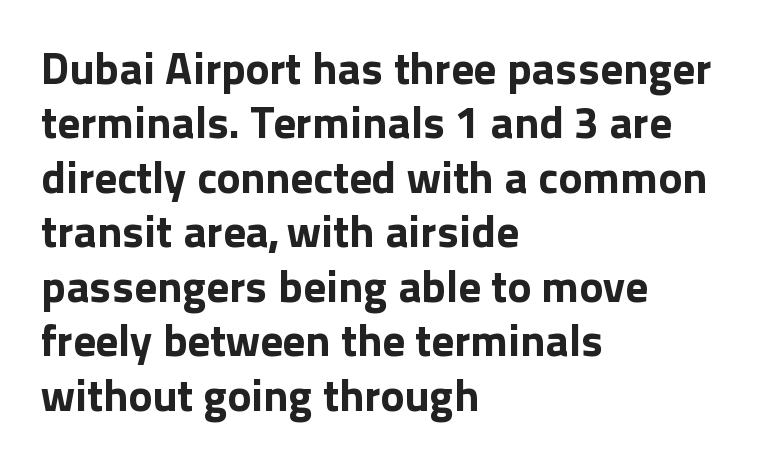
{"serif": "no", "italic": "no", "bold": "yes", "weight": "bold", "width": "normal", "x_height": "medium", "monospaced": "no", "underline": "no", "align": "left", "line_spacing_ratio": 1.21, "letter_spacing": "normal", "letter_spacing_em": 0.0, "glyph_px": 45}
